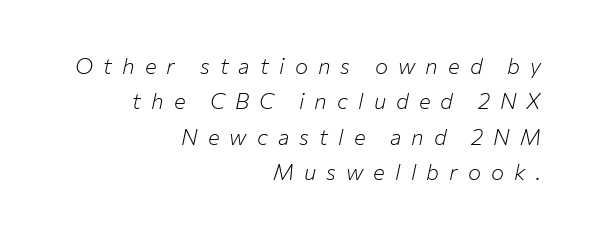
The image shows 22 px text type, italic (leaning right); set right-aligned, normal line spacing (1.61x), unusually wide letter spacing (+0.46 em), not underlined.
